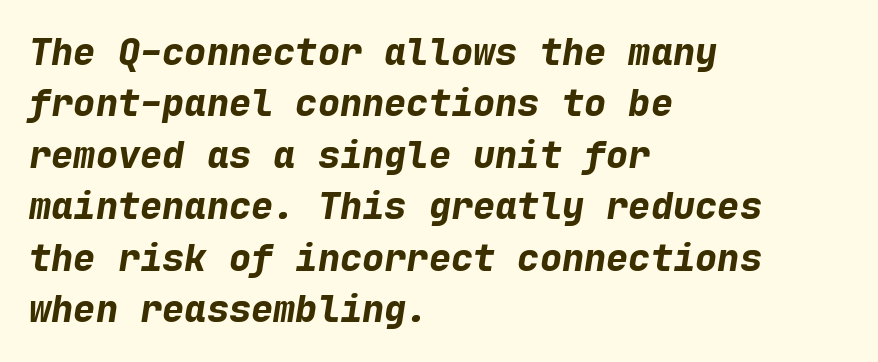
Q: Is the text bold? A: Yes.
Q: Is the text italic (slanted)? A: Yes, it leans right by about 9 degrees.
Q: Is the text underlined? A: No.
Q: How is the paragraph aligned? A: Left-aligned.
Q: Is the spacing between letters normal or unusually wide? A: Normal.
Q: Is the spacing between lines tight, normal or loose? A: Normal.
Q: Width (condensed, normal, or wide)? A: Normal.
Q: Stroke contrast? A: Low.
Q: x-height? A: Medium.
Q: Monospaced? A: Yes.
